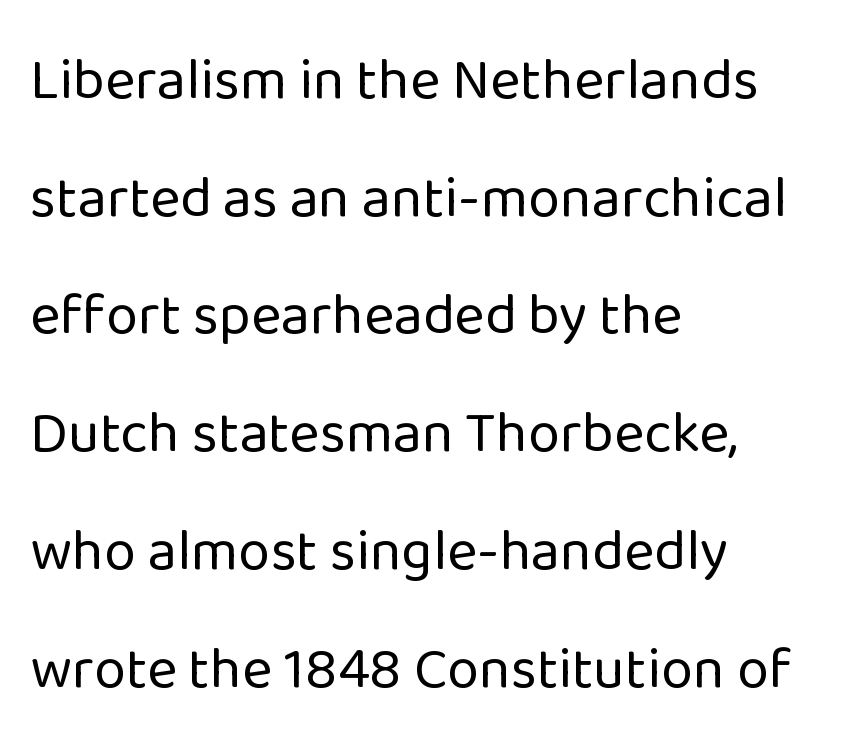
The rendering uses natural spacing where letterforms have individual widths. Underline: absent. The font family rendered here belongs to the sans-serif group. Do the letters lean? They stand straight.
